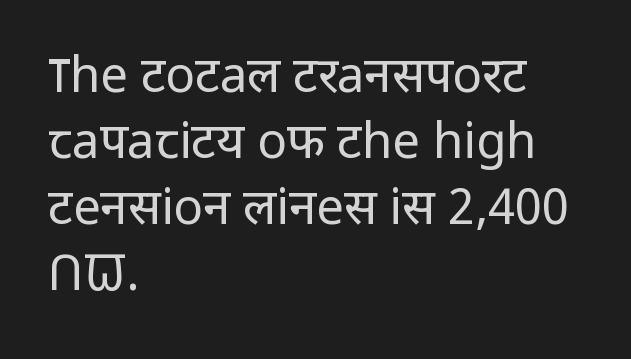
The image shows 49 px regular-weight sans-serif type, upright; set left-aligned, normal line spacing (1.35x), normal letter spacing, not underlined; low stroke contrast and a medium x-height.
